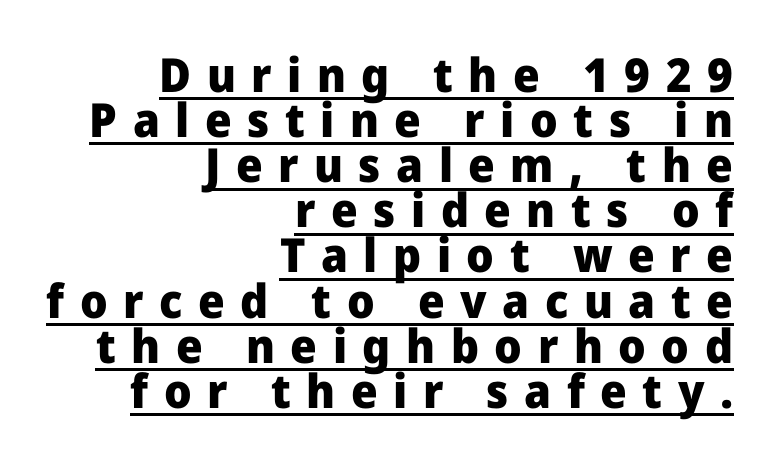
{"serif": "no", "italic": "no", "bold": "yes", "weight": "heavy", "width": "normal", "stroke_contrast": "low", "x_height": "medium", "monospaced": "no", "underline": "yes", "align": "right", "line_spacing": "tight", "line_spacing_ratio": 0.96, "letter_spacing": "wide", "letter_spacing_em": 0.33, "glyph_px": 47}
